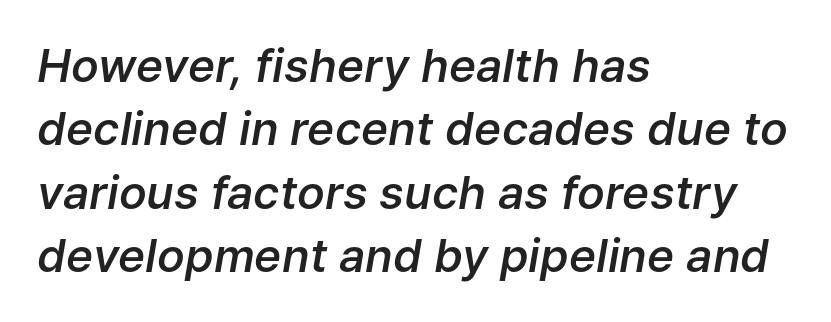
Q: Is the text bold? A: Semi-bold.
Q: Is the text italic (slanted)? A: Yes, it leans right by about 9 degrees.
Q: Is the text underlined? A: No.
Q: How is the paragraph aligned? A: Left-aligned.
Q: Is the spacing between letters normal or unusually wide? A: Normal.
Q: Is the spacing between lines tight, normal or loose? A: Normal.
Q: Width (condensed, normal, or wide)? A: Normal.
Q: Stroke contrast? A: Low.
Q: x-height? A: Medium.
Q: Monospaced? A: No.
